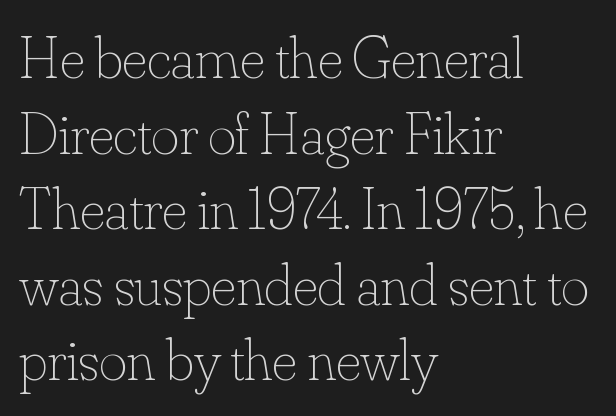
{"italic": "no", "bold": "no", "weight": "thin", "width": "normal", "stroke_contrast": "low", "x_height": "small", "monospaced": "no", "underline": "no", "align": "left", "line_spacing": "normal", "line_spacing_ratio": 1.26, "letter_spacing": "normal", "letter_spacing_em": 0.0, "glyph_px": 60}
